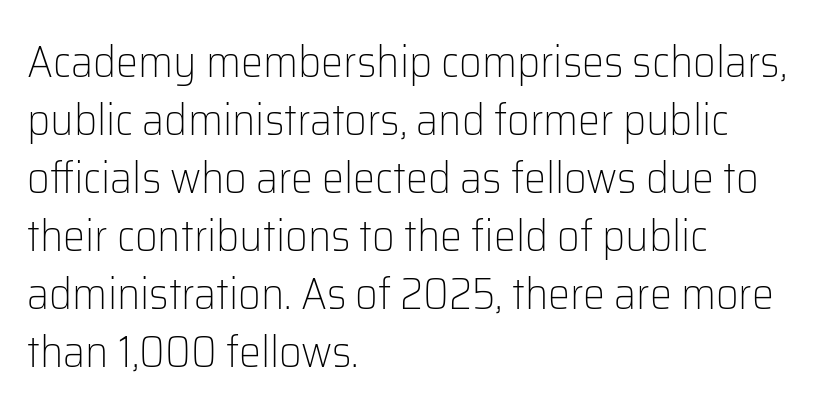
Proportional: the letters do not fall into vertical columns. The leading is moderate, giving the passage an even texture. Is the stroke heavy? The answer is a plain regular-or-lighter. The type is set solid horizontally, with unmodified tracking. Type without underlining.
